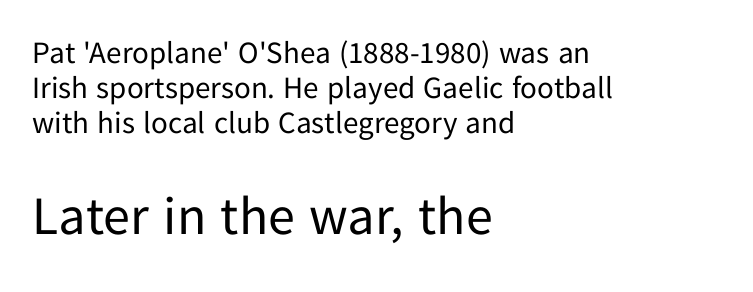
The image shows 54 px regular-weight sans-serif type, upright; set left-aligned, tight line spacing (1.13x), normal letter spacing, not underlined; the second (bottom) block is 1.74x larger; low stroke contrast and a medium x-height.
